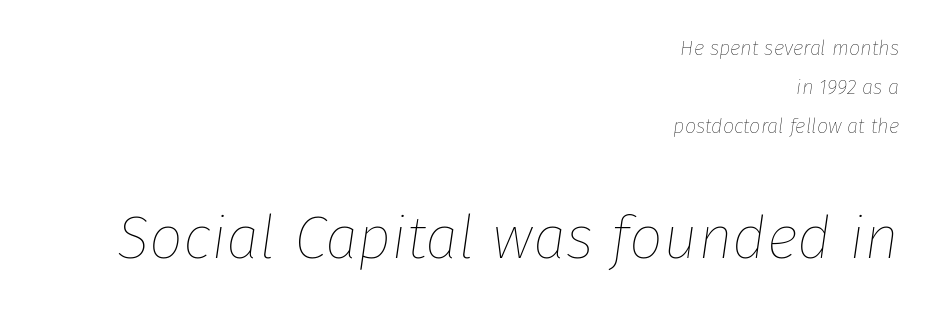
The image shows 60 px thin type, italic (leaning right); set right-aligned, loose line spacing (1.95x), normal letter spacing, not underlined; the second (bottom) block is 3.0x larger; low stroke contrast and a medium x-height.
